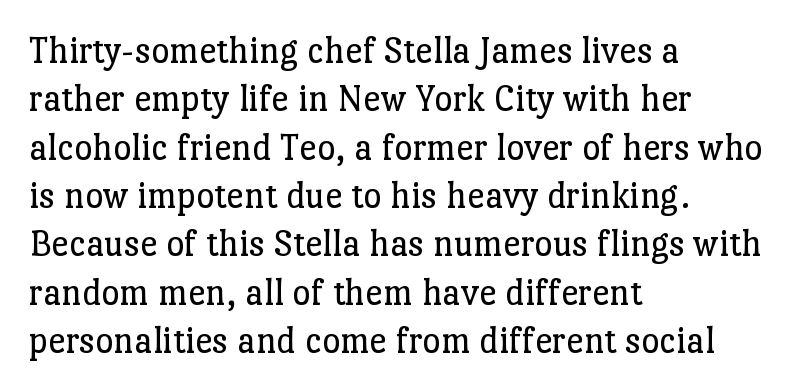
Little horizontal feet cap the strokes, marking this as serif type. Default kerning and tracking; the words read as compact shapes. The lettering holds an erect, upright posture throughout. Compared with a centered layout, this one pins lines to the left instead. The cut favours lightness, reaching ordinary text weight at its darkest. Here the designer chose a conventional face with non-uniform glyph widths.
